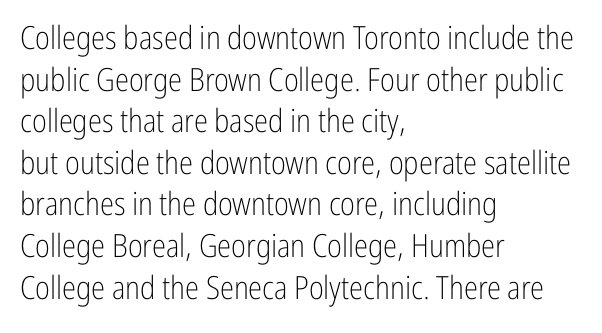
The image shows 32 px light, condensed sans-serif type, upright; set left-aligned, normal line spacing (1.3x), normal letter spacing, not underlined; low stroke contrast and a medium x-height.
